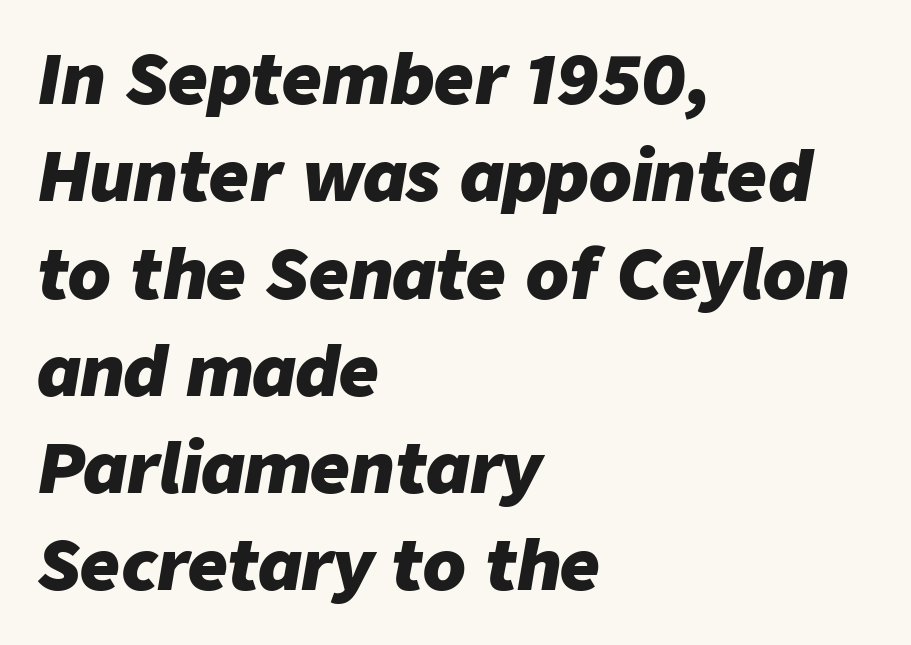
The gap between lines stays unmarked. In terms of weight, the rendering is a true, heavy bold. A student would call this left alignment; a typographer would say flush left, rag right. Observe the lean: these are italic letterforms. The letters sit at their default tracking, neither squeezed nor spread. Line spacing here is normal.
